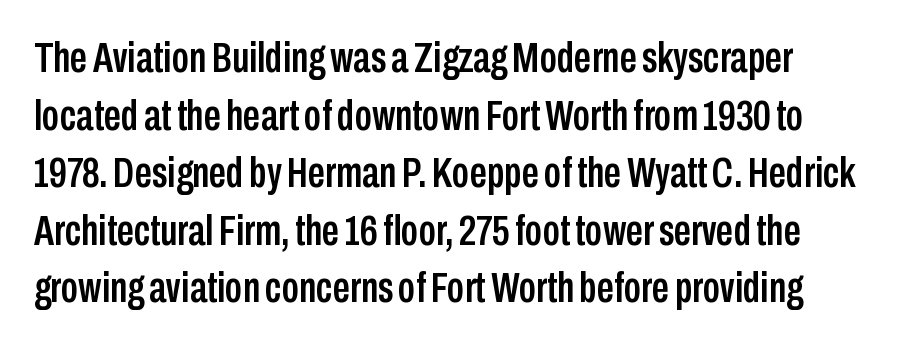
Notice how the stems are strictly vertical — no italics here. No word sits above an underline. Tracking value appears to be zero — textbook default spacing. Varying glyph widths throughout — classic text-font behaviour.
